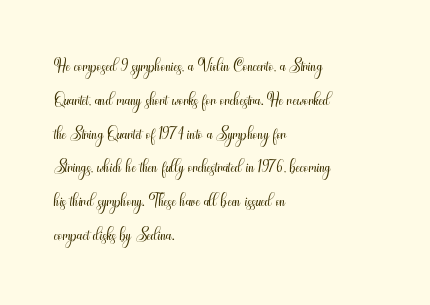
Q: Is the text bold? A: No.
Q: Is the text italic (slanted)? A: Yes.
Q: Is the text underlined? A: No.
Q: How is the paragraph aligned? A: Left-aligned.
Q: Is the spacing between letters normal or unusually wide? A: Normal.
Q: Is the spacing between lines tight, normal or loose? A: Normal.
